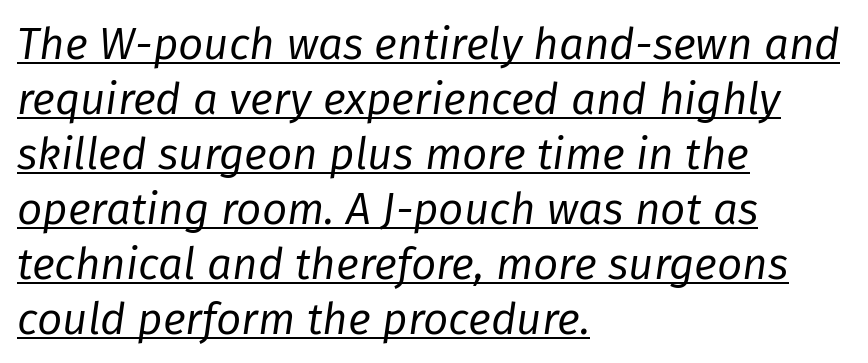
The image shows 44 px regular-weight type, italic (leaning right); set left-aligned, normal line spacing (1.25x), normal letter spacing, underlined; low stroke contrast and a medium x-height.
